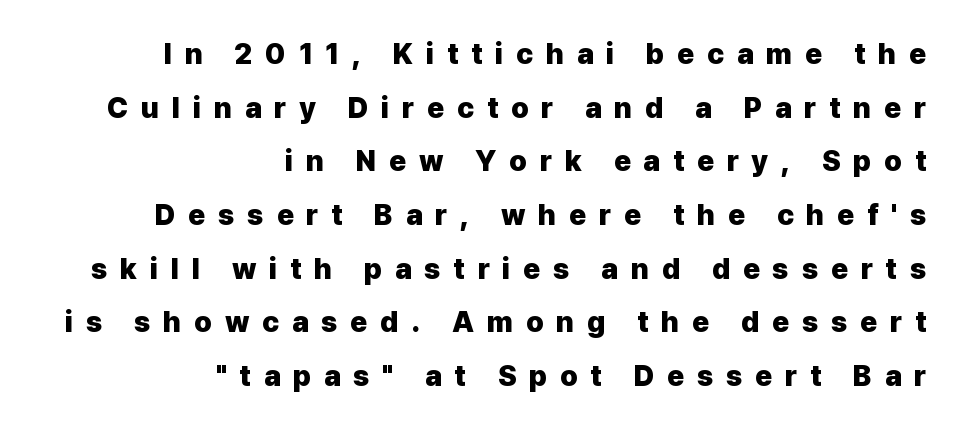
The baseline area is clear. The rag falls on the left side of this text block. Designer's note — italics off, roman on. Spacing verdict: proportional, widths tailored to each character.
